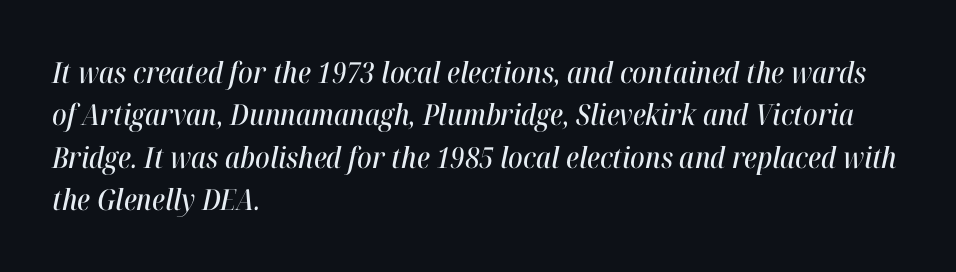
How are the letters spaced? Ordinarily, with no added tracking. A typesetter would call this proportional, since set widths differ per character. A typesetter would call this leading conventional body-copy spacing. There's an unmistakable incline to the writing here. No word sits above an underline. If you drew a ruler down the left edge, every line would touch it.
